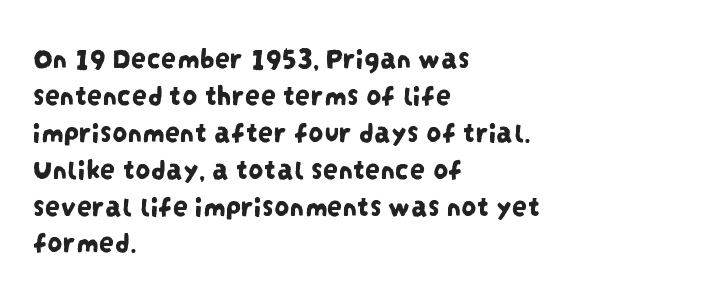
Letters rest on an invisible, unmarked baseline. This sample has the flowing, uneven cadence of proportional lettering. Observe the ordinary spacing: letters are neighbours, not strangers. The characters display no serif detailing; their extremities are plain. The paragraph shown leans on its left margin.
